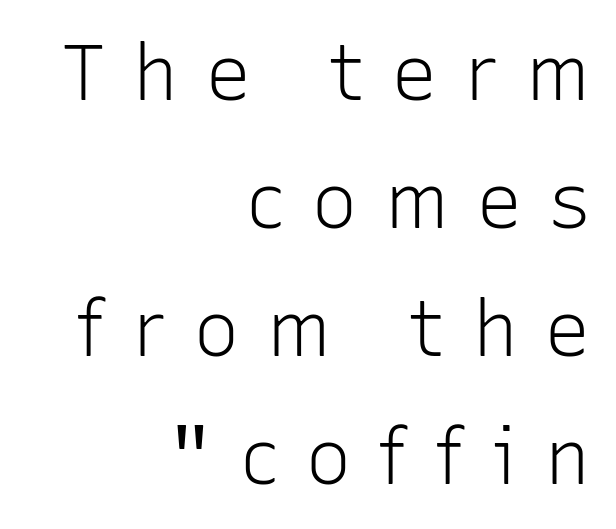
Q: Is the text bold? A: No.
Q: Is the text italic (slanted)? A: No, it is upright.
Q: Is the typeface a serif or a sans-serif typeface? A: Sans-serif.
Q: Is the text underlined? A: No.
Q: How is the paragraph aligned? A: Right-aligned.
Q: Is the spacing between letters normal or unusually wide? A: Unusually wide.
Q: Is the spacing between lines tight, normal or loose? A: Normal.
Q: Width (condensed, normal, or wide)? A: Normal.
Q: Stroke contrast? A: Low.
Q: x-height? A: Medium.
Q: Monospaced? A: No.
